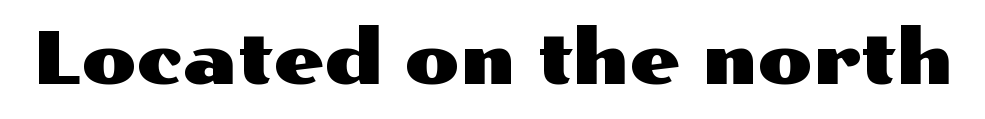
{"serif": "no", "italic": "no", "width": "wide", "stroke_contrast": "medium", "x_height": "medium", "monospaced": "no", "underline": "no", "letter_spacing": "normal", "letter_spacing_em": 0.0, "glyph_px": 72}
